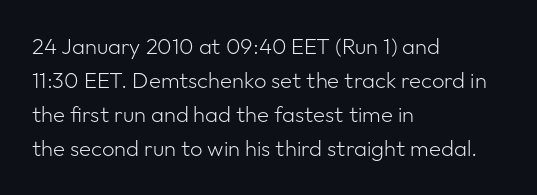
{"italic": "no", "bold": "no", "underline": "no", "align": "left", "line_spacing": "normal", "line_spacing_ratio": 1.55, "letter_spacing": "normal", "letter_spacing_em": 0.0, "glyph_px": 22}
